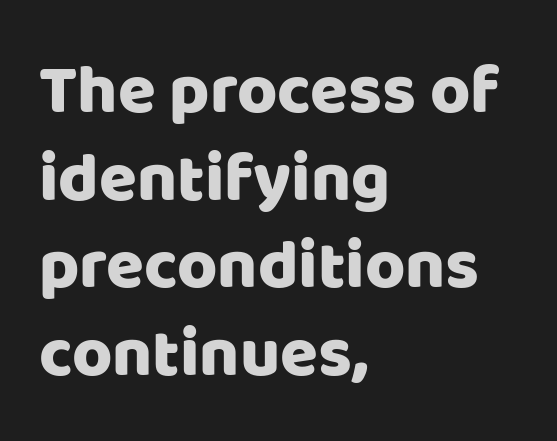
Q: Is the text italic (slanted)? A: No, it is upright.
Q: Is the typeface a serif or a sans-serif typeface? A: Sans-serif.
Q: Is the text underlined? A: No.
Q: How is the paragraph aligned? A: Left-aligned.
Q: Is the spacing between letters normal or unusually wide? A: Normal.
Q: Is the spacing between lines tight, normal or loose? A: Normal.
Q: Width (condensed, normal, or wide)? A: Normal.
Q: Stroke contrast? A: Low.
Q: x-height? A: Large.
Q: Monospaced? A: No.
